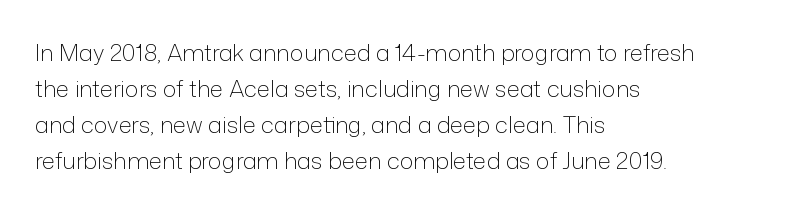
The image shows 23 px text type, upright; set left-aligned, normal line spacing (1.57x), normal letter spacing, not underlined.
